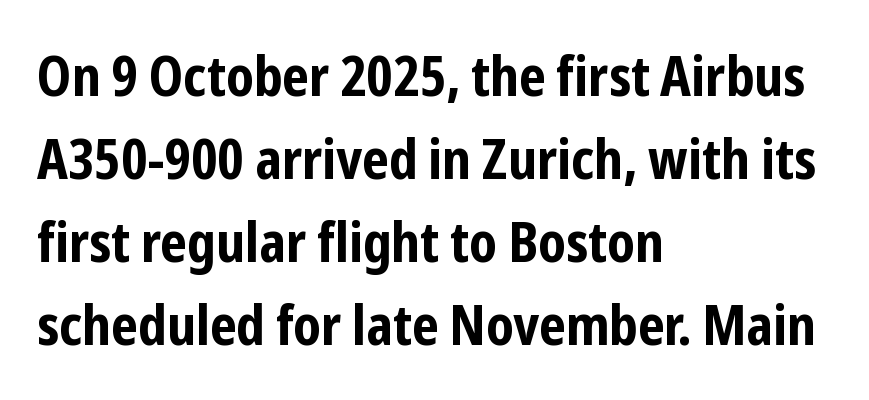
The image shows 55 px bold, condensed sans-serif type, upright; set left-aligned, normal line spacing (1.51x), normal letter spacing, not underlined; low stroke contrast and a medium x-height.
